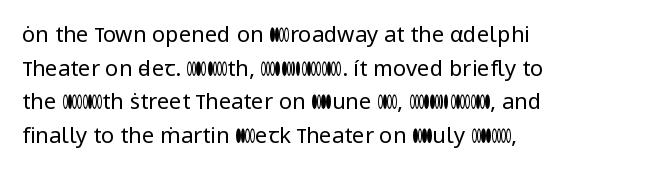
{"italic": "no", "bold": "no", "underline": "no", "align": "left", "line_spacing": "normal", "line_spacing_ratio": 1.53, "letter_spacing": "normal", "letter_spacing_em": 0.0, "glyph_px": 22}
